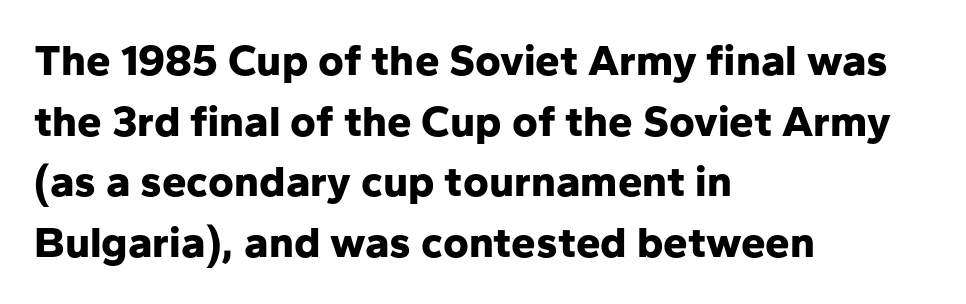
Q: Is the text bold? A: Yes.
Q: Is the text italic (slanted)? A: No, it is upright.
Q: Is the typeface a serif or a sans-serif typeface? A: Sans-serif.
Q: Is the text underlined? A: No.
Q: How is the paragraph aligned? A: Left-aligned.
Q: Is the spacing between letters normal or unusually wide? A: Normal.
Q: Is the spacing between lines tight, normal or loose? A: Normal.
Q: Width (condensed, normal, or wide)? A: Normal.
Q: Stroke contrast? A: Low.
Q: x-height? A: Medium.
Q: Monospaced? A: No.
